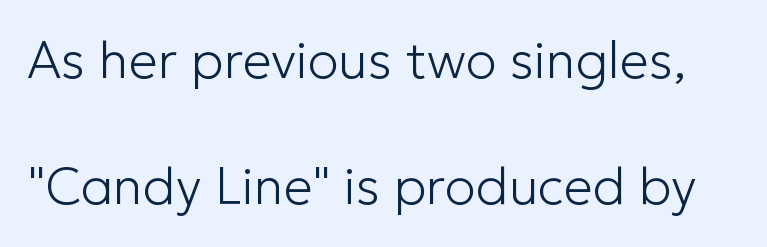
Q: Is the text bold? A: No.
Q: Is the text italic (slanted)? A: No, it is upright.
Q: Is the typeface a serif or a sans-serif typeface? A: Sans-serif.
Q: Is the text underlined? A: No.
Q: Is the spacing between letters normal or unusually wide? A: Normal.
Q: Is the spacing between lines tight, normal or loose? A: Loose.
Q: Width (condensed, normal, or wide)? A: Normal.
Q: Stroke contrast? A: Low.
Q: x-height? A: Medium.
Q: Monospaced? A: No.
